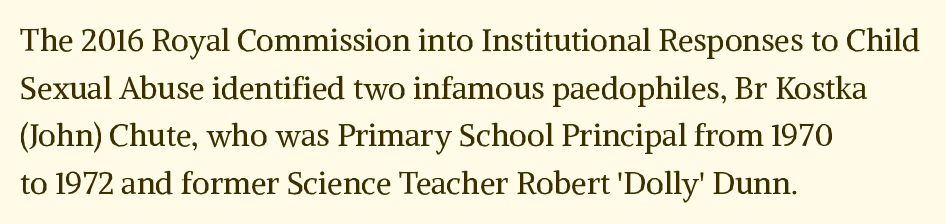
The image shows 31 px regular-weight serif type, upright; set left-aligned, normal line spacing (1.54x), normal letter spacing, not underlined; medium stroke contrast and a medium x-height.
